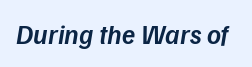
Q: Is the text bold? A: Semi-bold.
Q: Is the text italic (slanted)? A: Yes, it leans right by about 9 degrees.
Q: Is the text underlined? A: No.
Q: Is the spacing between letters normal or unusually wide? A: Normal.
